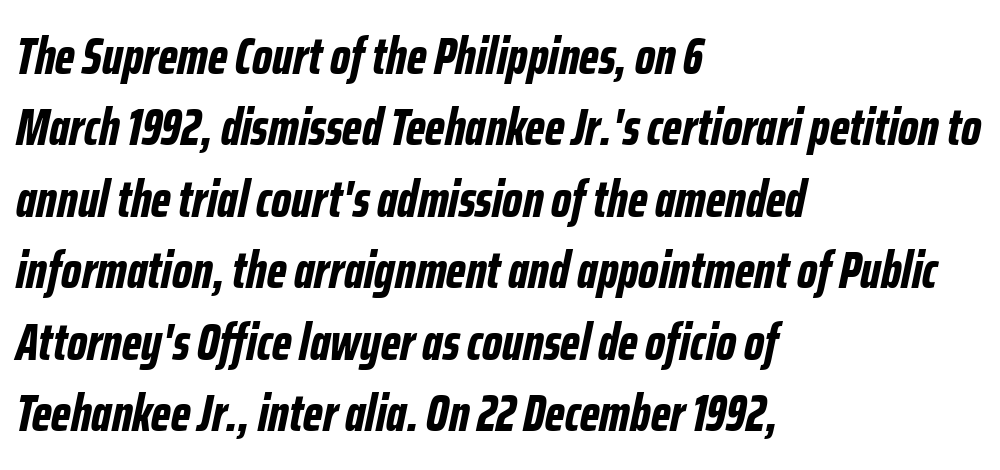
{"italic": "yes", "lean": "right", "slant_degrees": 12, "bold": "yes", "weight": "bold", "width": "condensed", "stroke_contrast": "low", "x_height": "medium", "monospaced": "no", "underline": "no", "align": "left", "line_spacing": "normal", "line_spacing_ratio": 1.4, "letter_spacing": "normal", "letter_spacing_em": 0.0, "glyph_px": 51}
